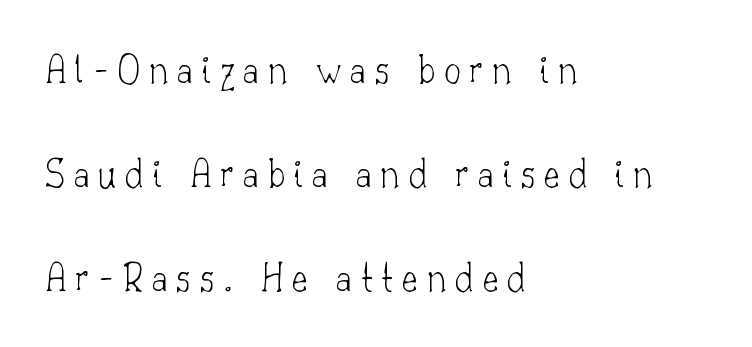
The lines are spread far apart with generous leading. The rendering anchors every line to the left-hand side. Words float on clear page, feet unadorned. This sample uses a serif face. No letter is thick-stroked: the sample isn't bold. When letters stand straight like this, we call the style roman or upright.
